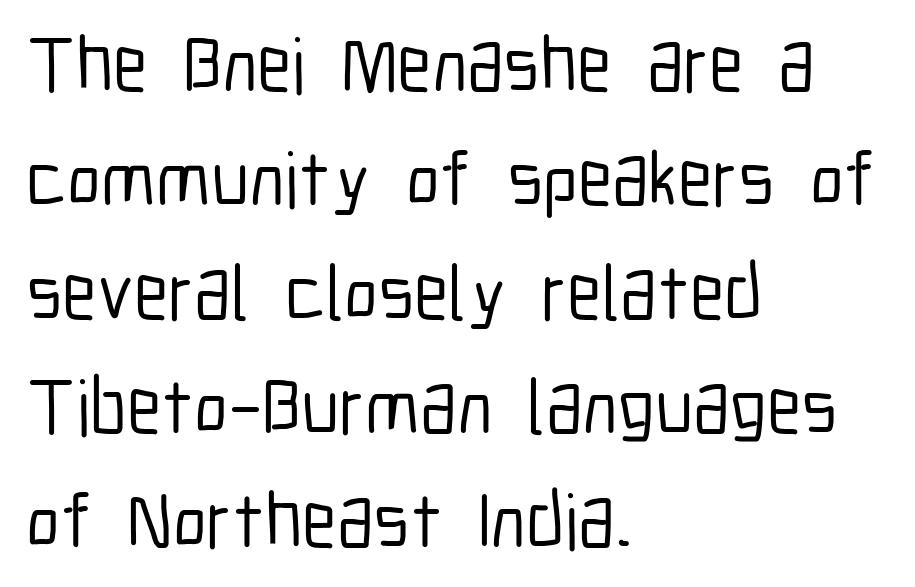
{"serif": "no", "italic": "no", "width": "condensed", "stroke_contrast": "low", "x_height": "medium", "monospaced": "no", "underline": "no", "align": "left", "line_spacing": "normal", "line_spacing_ratio": 1.46, "letter_spacing": "normal", "letter_spacing_em": 0.0, "glyph_px": 78}
